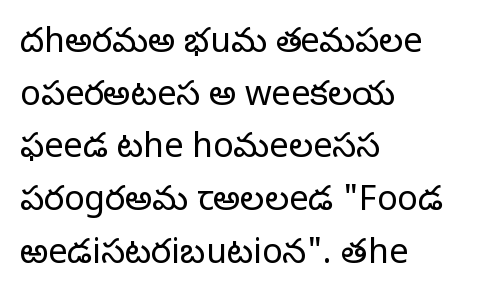
Q: Is the text bold? A: No.
Q: Is the text italic (slanted)? A: No, it is upright.
Q: Is the typeface a serif or a sans-serif typeface? A: Sans-serif.
Q: Is the text underlined? A: No.
Q: How is the paragraph aligned? A: Left-aligned.
Q: Is the spacing between letters normal or unusually wide? A: Normal.
Q: Is the spacing between lines tight, normal or loose? A: Normal.
Q: Width (condensed, normal, or wide)? A: Normal.
Q: Stroke contrast? A: Low.
Q: x-height? A: Medium.
Q: Monospaced? A: No.
